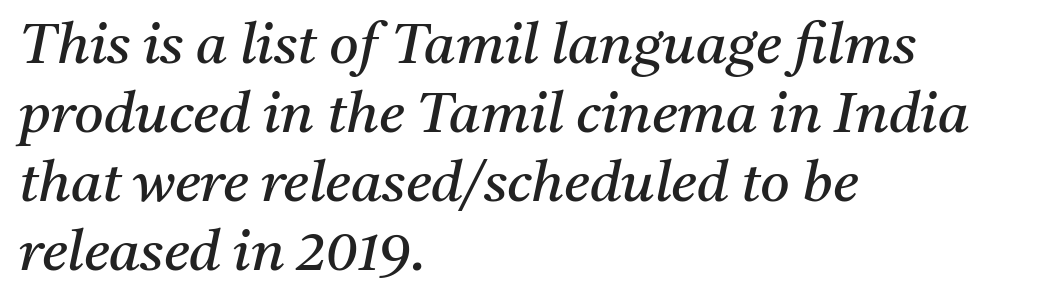
{"serif": "yes", "italic": "yes", "lean": "right", "slant_degrees": 11, "bold": "no", "weight": "regular", "width": "normal", "stroke_contrast": "medium", "x_height": "medium", "monospaced": "no", "underline": "no", "align": "left", "line_spacing_ratio": 1.21, "letter_spacing": "normal", "letter_spacing_em": 0.0, "glyph_px": 57}
